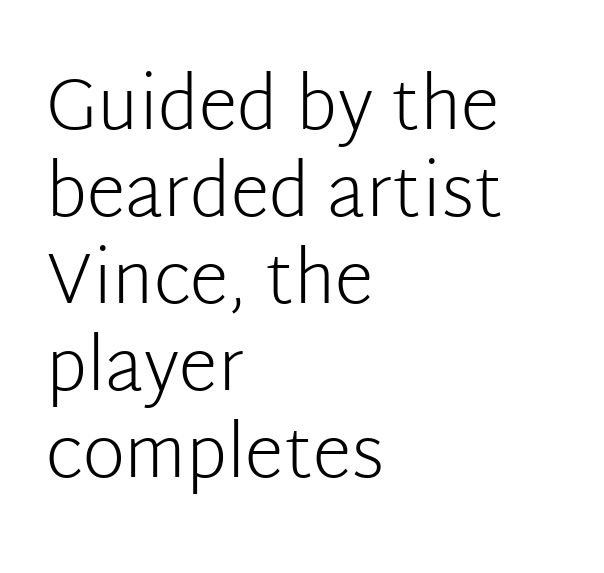
The image shows 72 px light sans-serif type, upright; set left-aligned, line spacing 1.21x, normal letter spacing, not underlined; low stroke contrast and a medium x-height.
